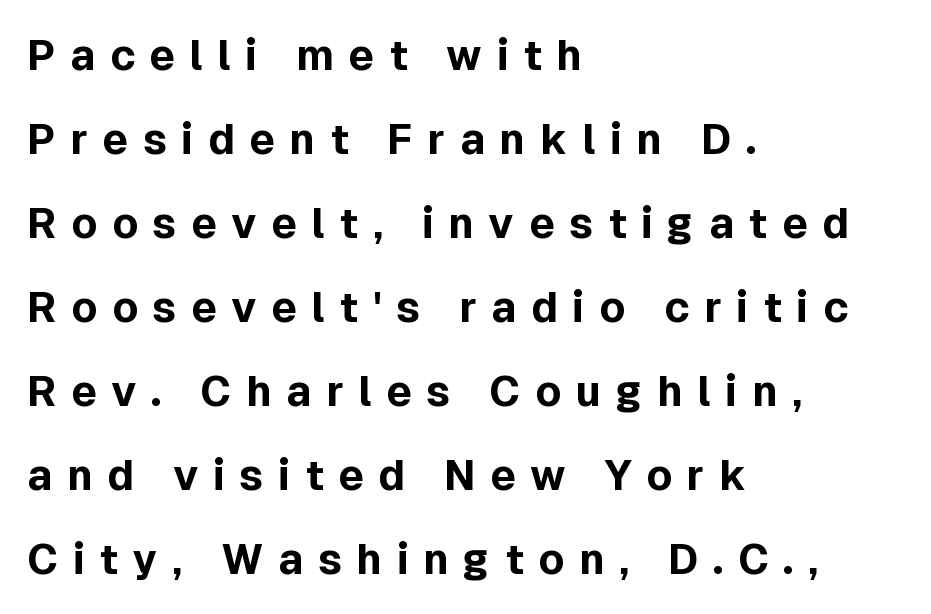
If you drew a line through each stem, it would be perfectly vertical. Font category for this specimen: sans-serif. Typeset ragged right — the left edge is the straight one. The font is running at its bold setting.
